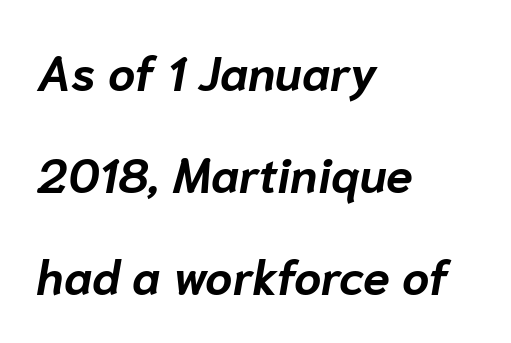
The image shows 48 px bold type, italic (leaning right); set left-aligned, loose line spacing (2.13x), normal letter spacing, not underlined; low stroke contrast and a medium x-height.
